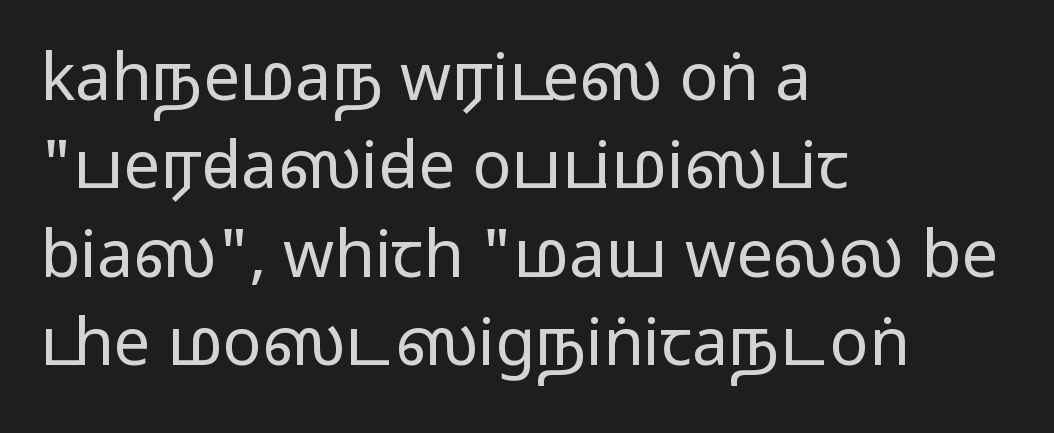
Q: Is the text italic (slanted)? A: No, it is upright.
Q: Is the typeface a serif or a sans-serif typeface? A: Sans-serif.
Q: Is the text underlined? A: No.
Q: How is the paragraph aligned? A: Left-aligned.
Q: Is the spacing between letters normal or unusually wide? A: Normal.
Q: Is the spacing between lines tight, normal or loose? A: Normal.
Q: Width (condensed, normal, or wide)? A: Wide.
Q: Stroke contrast? A: Medium.
Q: Monospaced? A: No.
